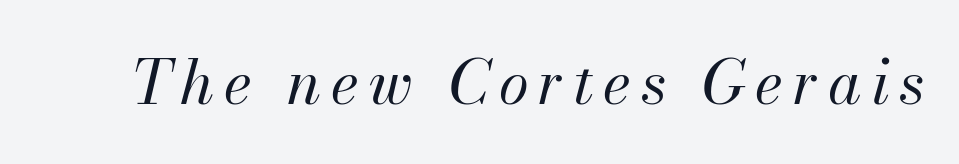
The image shows 61 px regular-weight type, italic (leaning right); set not underlined; medium stroke contrast and a small x-height.
